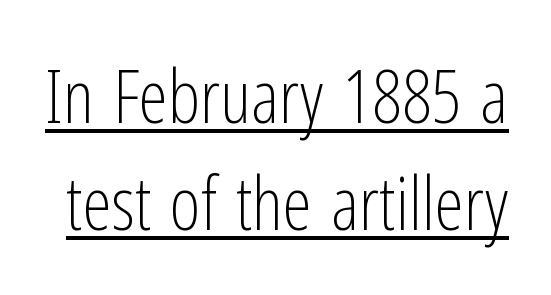
Q: Is the text bold? A: No.
Q: Is the text italic (slanted)? A: No, it is upright.
Q: Is the typeface a serif or a sans-serif typeface? A: Sans-serif.
Q: Is the text underlined? A: Yes.
Q: Is the spacing between letters normal or unusually wide? A: Normal.
Q: Is the spacing between lines tight, normal or loose? A: Normal.
Q: Width (condensed, normal, or wide)? A: Condensed.
Q: Stroke contrast? A: Low.
Q: x-height? A: Medium.
Q: Monospaced? A: No.
